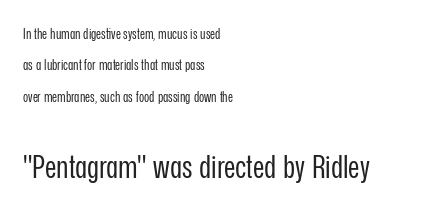
Which of the two is more prominent by size? The second, at the bottom. The characters display no serif detailing; their extremities are plain. Italic? Not at all — the glyphs are vertical. Is the type heavy? It reads as light-to-regular instead. Does extra space separate the letters? No, they use regular spacing. Here the designer chose a conventional face with non-uniform glyph widths.
